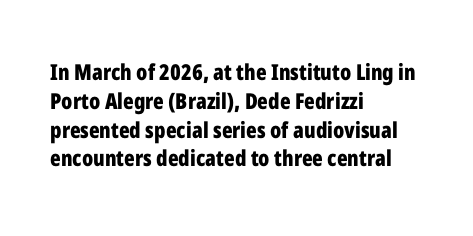
The rows are spaced the way most documents space them. Its strokes are broad and dark, the hallmark of bold type. Posture: upright roman. A bare baseline throughout the passage.
